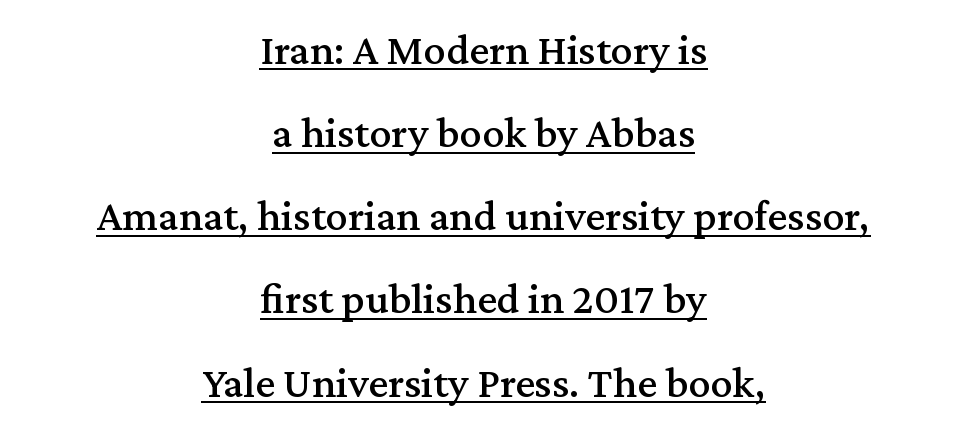
{"serif": "yes", "italic": "no", "width": "normal", "stroke_contrast": "medium", "x_height": "medium", "monospaced": "no", "underline": "yes", "align": "center", "line_spacing_ratio": 1.89, "letter_spacing": "normal", "letter_spacing_em": 0.0, "glyph_px": 44}
